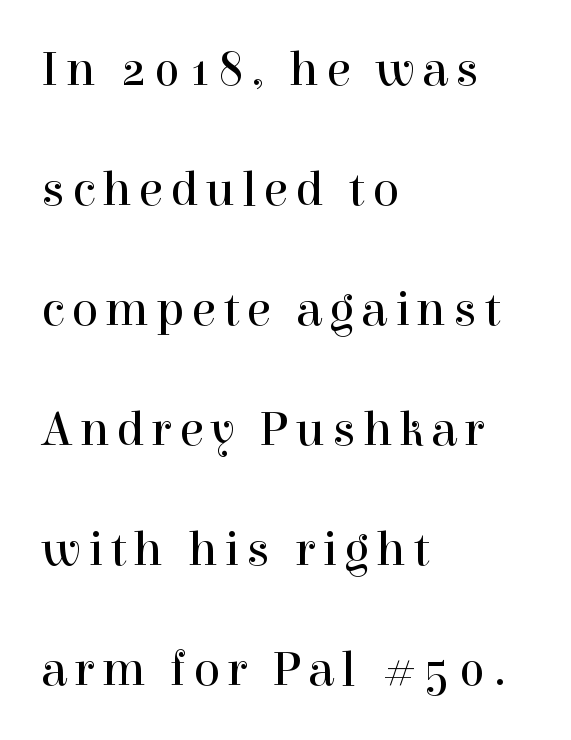
Rule under the text: the space is simply empty. The weight would be labelled regular, book, light, or lighter still. Type style note: has serifs. Character widths vary here, with narrow letters taking less room than wide ones. The paragraph shown leans on its left margin. Interline gaps are noticeably wide in this sample.
